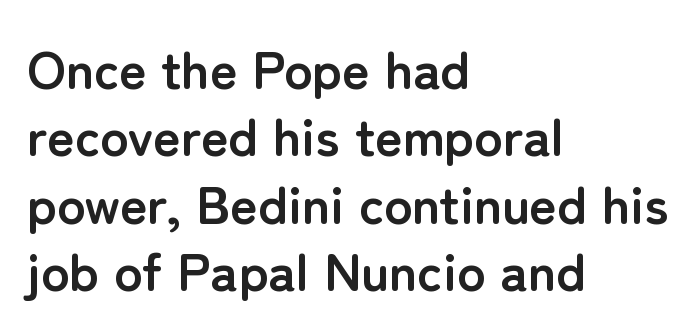
{"serif": "no", "italic": "no", "bold": "yes", "weight": "semibold", "width": "normal", "stroke_contrast": "low", "x_height": "medium", "monospaced": "no", "underline": "no", "align": "left", "line_spacing": "normal", "line_spacing_ratio": 1.27, "letter_spacing": "normal", "letter_spacing_em": 0.0, "glyph_px": 53}
